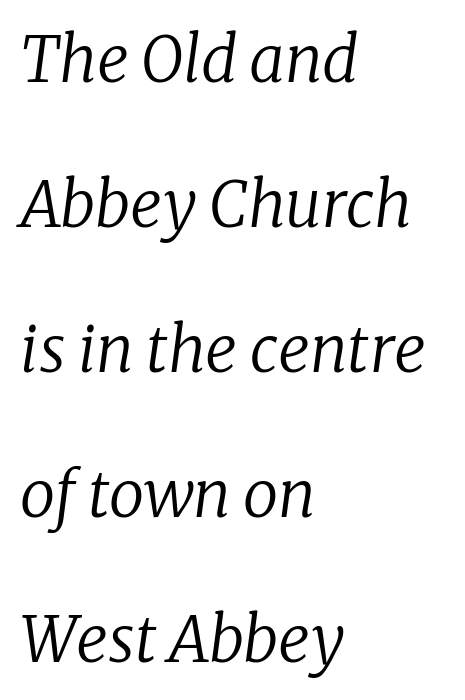
{"serif": "yes", "italic": "yes", "lean": "right", "slant_degrees": 8, "bold": "no", "weight": "regular", "width": "normal", "stroke_contrast": "low", "x_height": "medium", "monospaced": "no", "underline": "no", "align": "left", "line_spacing": "loose", "line_spacing_ratio": 2.3, "letter_spacing": "normal", "letter_spacing_em": 0.0, "glyph_px": 63}
